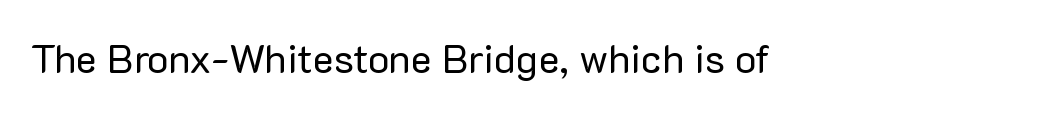
Visually the block forms a straight wall on the left and a jagged coastline on the right. Here the designer chose a conventional face with non-uniform glyph widths. The face used here is a sans, in the tradition of grotesques and geometrics. The zone under the glyphs is completely vacant.
